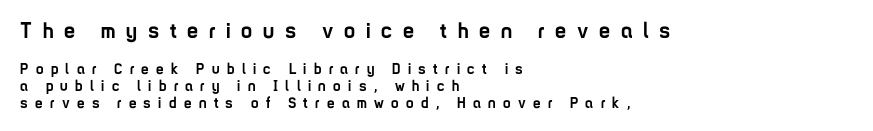
The image shows 22 px bold type, upright; set left-aligned, tight line spacing (1.12x), unusually wide letter spacing (+0.49 em), not underlined; the first (top) block is 1.47x larger.
